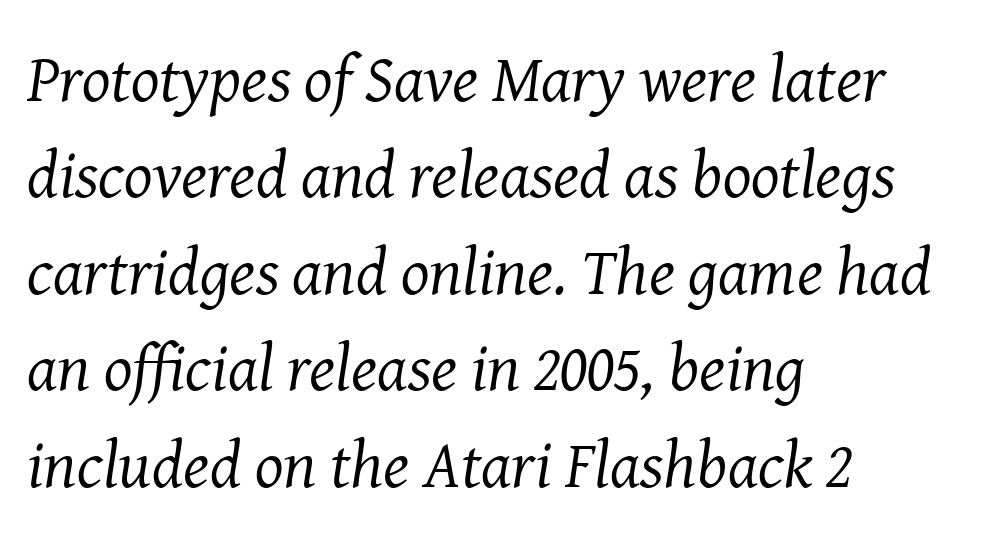
The font family rendered here belongs to the serif group. Yep, that's italic — everything's leaning. Baseline-to-baseline distance is the conventional proportion of letter height. Compared with typical body copy, the letter spacing here is the same. This is not heavy type; no bold has been used. In CSS terms this would be text-align: left.
